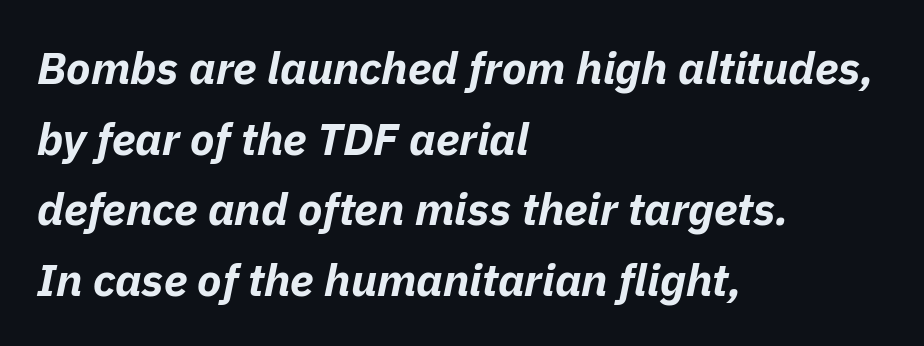
Q: Is the text bold? A: Yes.
Q: Is the text italic (slanted)? A: Yes, it leans right by about 11 degrees.
Q: Is the text underlined? A: No.
Q: How is the paragraph aligned? A: Left-aligned.
Q: Is the spacing between letters normal or unusually wide? A: Normal.
Q: Is the spacing between lines tight, normal or loose? A: Normal.
Q: Width (condensed, normal, or wide)? A: Normal.
Q: Stroke contrast? A: Low.
Q: x-height? A: Medium.
Q: Monospaced? A: No.
